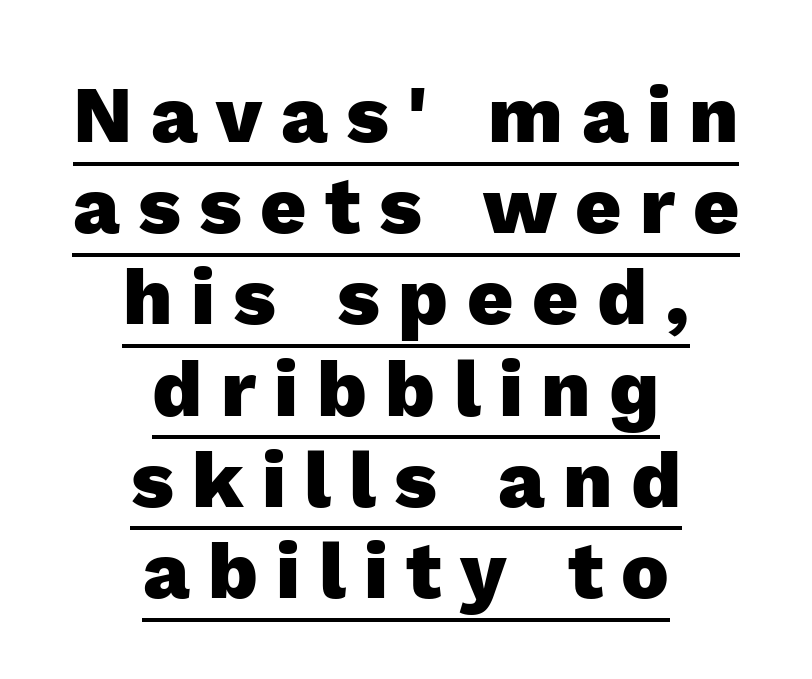
{"serif": "no", "italic": "no", "bold": "yes", "weight": "heavy", "width": "normal", "x_height": "medium", "monospaced": "no", "underline": "yes", "align": "center", "line_spacing": "tight", "line_spacing_ratio": 1.14, "letter_spacing": "wide", "letter_spacing_em": 0.23, "glyph_px": 80}
